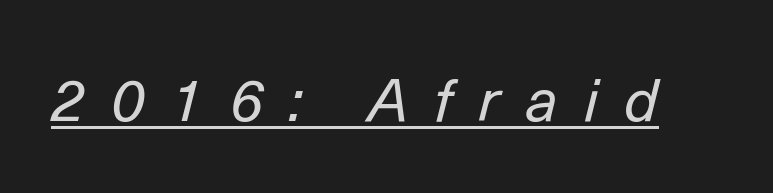
The image shows 60 px regular-weight type, italic (leaning right); set unusually wide letter spacing (+0.43 em), underlined; low stroke contrast and a medium x-height.
